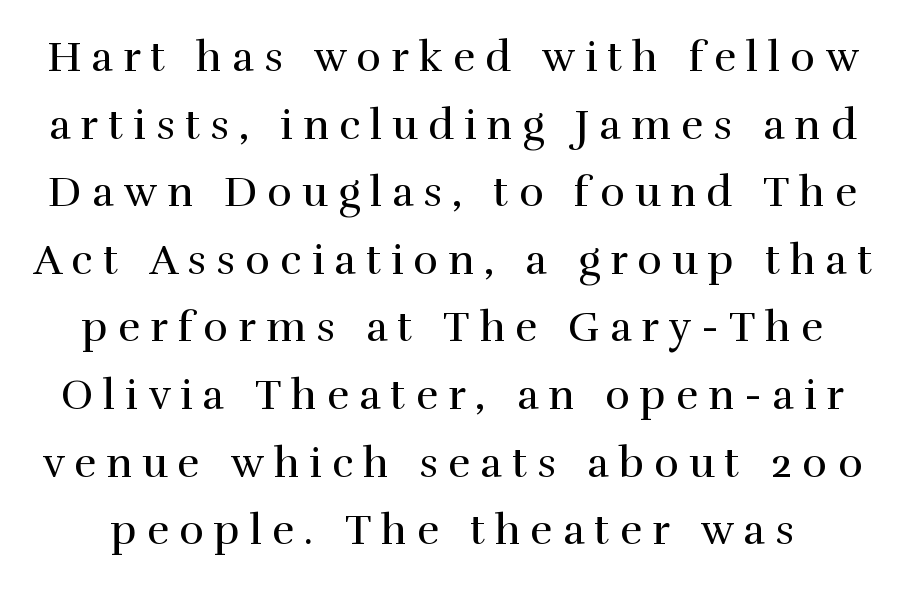
Short note: letters widely spaced. Do the characters align in a grid? No, the font is proportional. The lettering stays uniformly vertical, giving the passage a roman look. The passage shown is typeset with a serif family.
